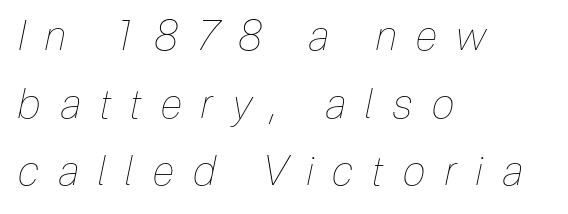
Q: Is the text bold? A: No.
Q: Is the text italic (slanted)? A: Yes, it leans right by about 12 degrees.
Q: Is the text underlined? A: No.
Q: How is the paragraph aligned? A: Left-aligned.
Q: Is the spacing between letters normal or unusually wide? A: Unusually wide.
Q: Is the spacing between lines tight, normal or loose? A: Normal.
Q: Width (condensed, normal, or wide)? A: Condensed.
Q: Stroke contrast? A: Low.
Q: x-height? A: Medium.
Q: Monospaced? A: No.
